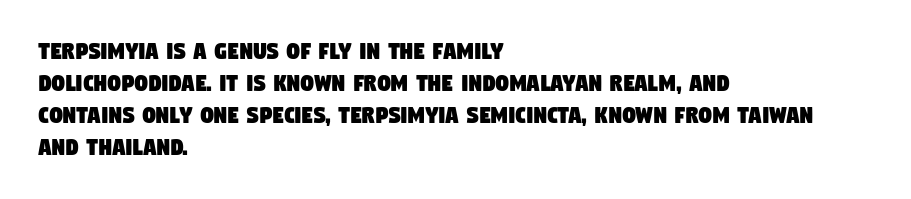
{"underline": "no", "align": "left", "line_spacing_ratio": 1.23, "letter_spacing": "normal", "letter_spacing_em": 0.0, "glyph_px": 26}
